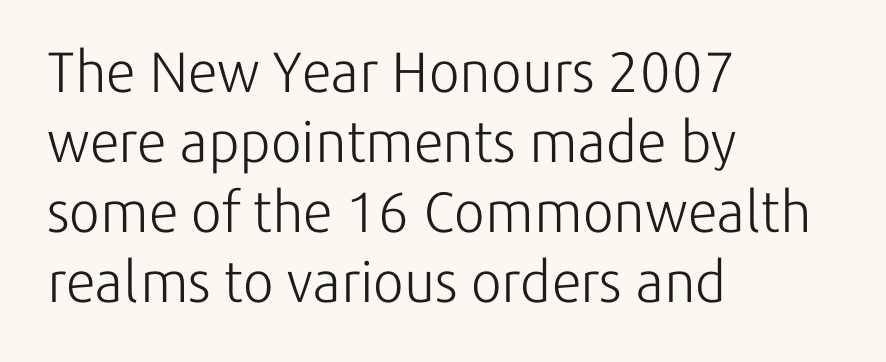
{"serif": "no", "italic": "no", "bold": "no", "weight": "light", "width": "normal", "stroke_contrast": "low", "x_height": "medium", "monospaced": "no", "underline": "no", "align": "left", "line_spacing_ratio": 1.23, "letter_spacing": "normal", "letter_spacing_em": 0.0, "glyph_px": 57}
